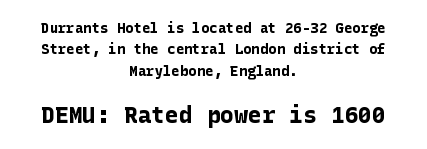
{"italic": "no", "bold": "yes", "underline": "no", "align": "center", "line_spacing": "normal", "line_spacing_ratio": 1.52, "letter_spacing": "normal", "letter_spacing_em": 0.0, "larger_block": "second", "size_ratio": 1.64, "glyph_px": 23}
